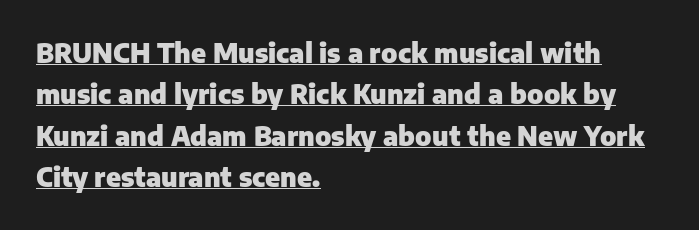
{"italic": "no", "bold": "yes", "underline": "yes", "align": "left", "line_spacing": "normal", "line_spacing_ratio": 1.59, "letter_spacing": "normal", "letter_spacing_em": 0.0, "glyph_px": 26}
